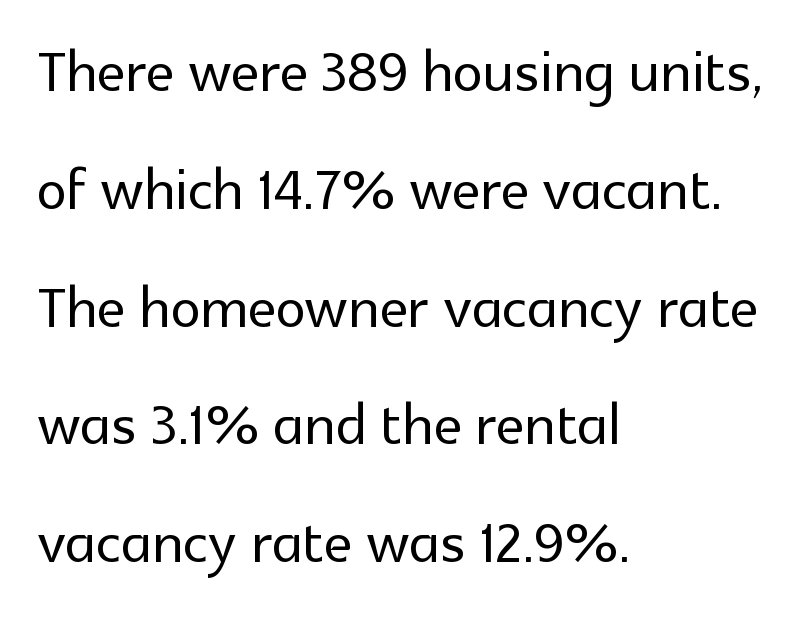
{"serif": "no", "italic": "no", "width": "normal", "x_height": "medium", "monospaced": "no", "underline": "no", "align": "left", "line_spacing": "normal", "line_spacing_ratio": 1.53, "letter_spacing": "normal", "letter_spacing_em": 0.0, "glyph_px": 77}
